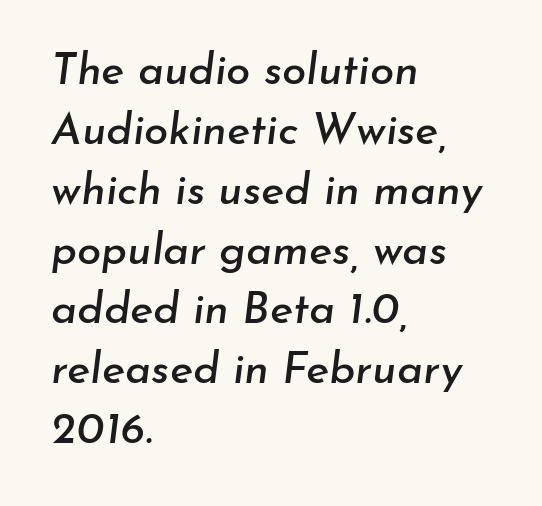
{"italic": "yes", "lean": "right", "slant_degrees": 7, "width": "normal", "stroke_contrast": "low", "x_height": "small", "monospaced": "no", "underline": "no", "align": "left", "line_spacing": "normal", "line_spacing_ratio": 1.36, "letter_spacing": "normal", "letter_spacing_em": 0.0, "glyph_px": 44}
